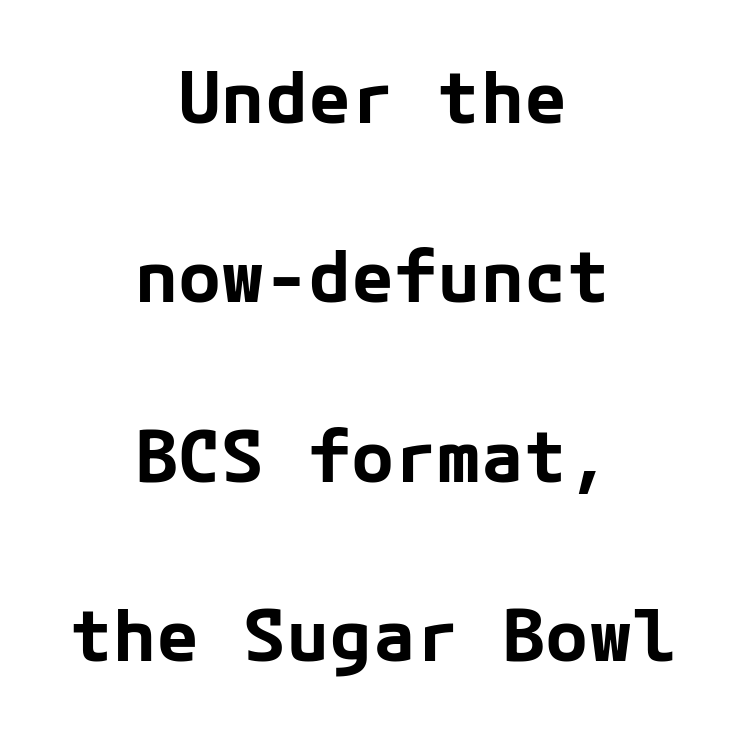
Horizontally, the lines are justified to the midpoint only. The letters stand straight up with perfectly vertical stems. The zone under the glyphs is completely vacant. Reading down the column, the eye jumps a long way to each next line. Font category for this specimen: sans-serif.
